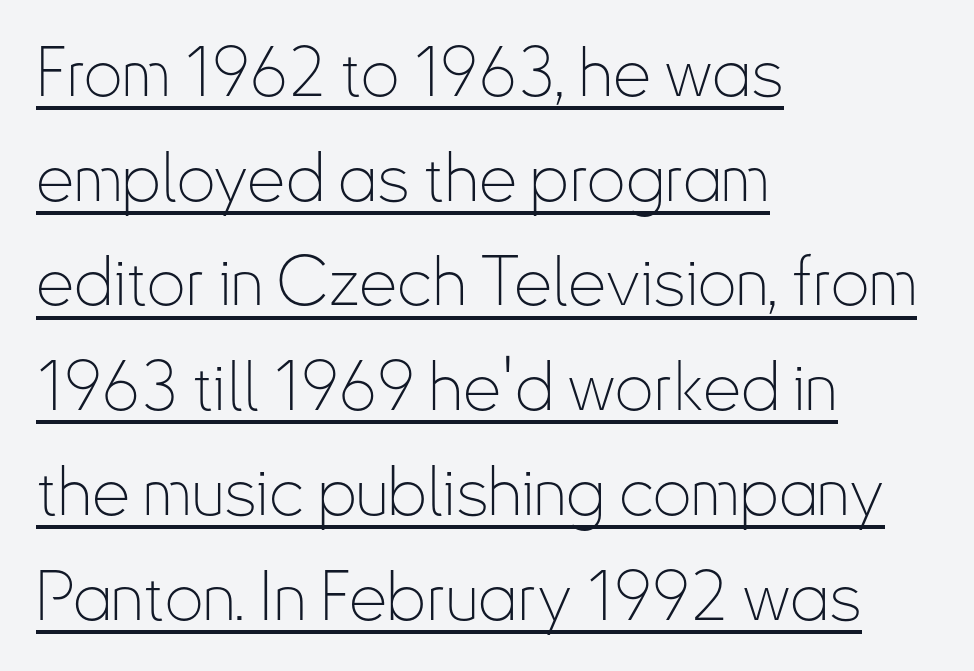
Left-aligned paragraph, ragged on the right. These lines are rendered in a variable-pitch font. These lines were composed using upright roman letters. The typesetting does not lean heavy: it is not bold. Observe the absence of serifs on each vertical stroke in this sample. Honestly, the letter spacing is just normal — you wouldn't notice it.
